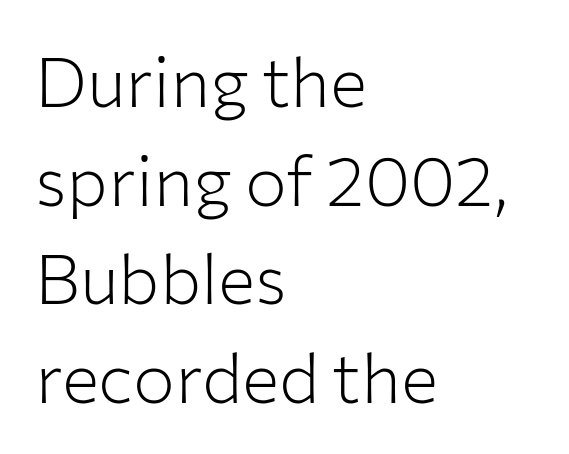
Q: Is the text bold? A: No.
Q: Is the text italic (slanted)? A: No, it is upright.
Q: Is the typeface a serif or a sans-serif typeface? A: Sans-serif.
Q: Is the text underlined? A: No.
Q: How is the paragraph aligned? A: Left-aligned.
Q: Is the spacing between letters normal or unusually wide? A: Normal.
Q: Is the spacing between lines tight, normal or loose? A: Normal.
Q: Width (condensed, normal, or wide)? A: Normal.
Q: Stroke contrast? A: Low.
Q: x-height? A: Medium.
Q: Monospaced? A: No.
